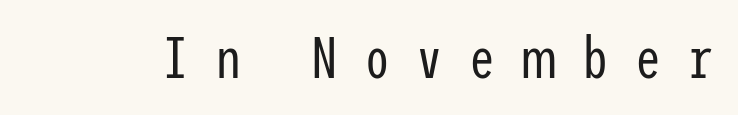
{"serif": "no", "italic": "no", "bold": "no", "weight": "regular", "width": "condensed", "stroke_contrast": "low", "x_height": "medium", "underline": "no", "letter_spacing": "wide", "letter_spacing_em": 0.44, "glyph_px": 59}
